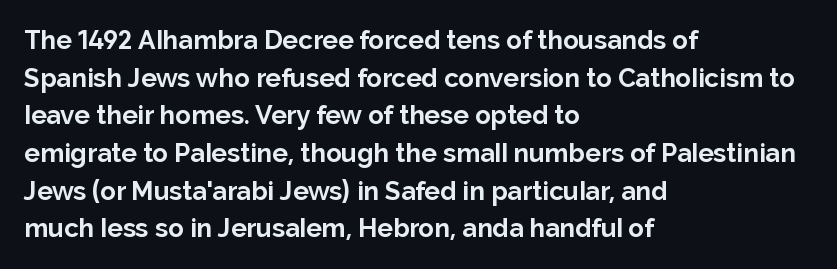
The image shows 26 px bold type, upright; set left-aligned, normal line spacing (1.45x), normal letter spacing, not underlined.
